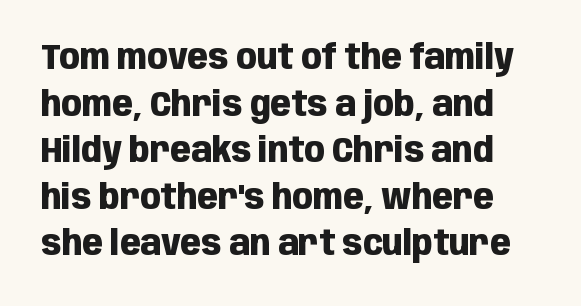
Tracking here is standard; glyphs follow each other at the usual distance. Looks like regular typesetting: each glyph gets only the width it needs. Words float on clear page, feet unadorned. Each letter's strokes conclude bluntly, with no projecting serifs.
